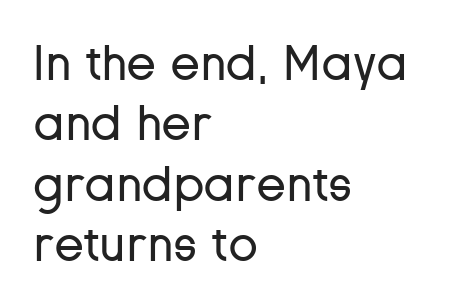
{"serif": "no", "italic": "no", "bold": "no", "weight": "regular", "width": "normal", "stroke_contrast": "low", "x_height": "medium", "monospaced": "no", "underline": "no", "align": "left", "line_spacing_ratio": 1.23, "letter_spacing": "normal", "letter_spacing_em": 0.0, "glyph_px": 49}
